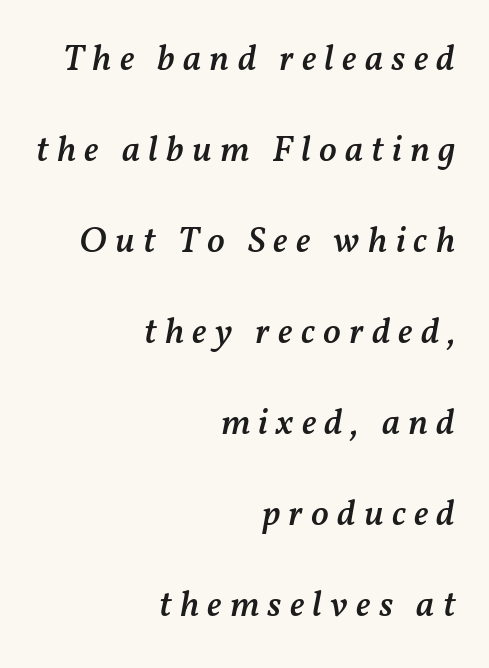
The image shows 37 px semibold type, italic (leaning right); set right-aligned, loose line spacing (2.46x), unusually wide letter spacing (+0.22 em), not underlined; medium stroke contrast and a medium x-height.
